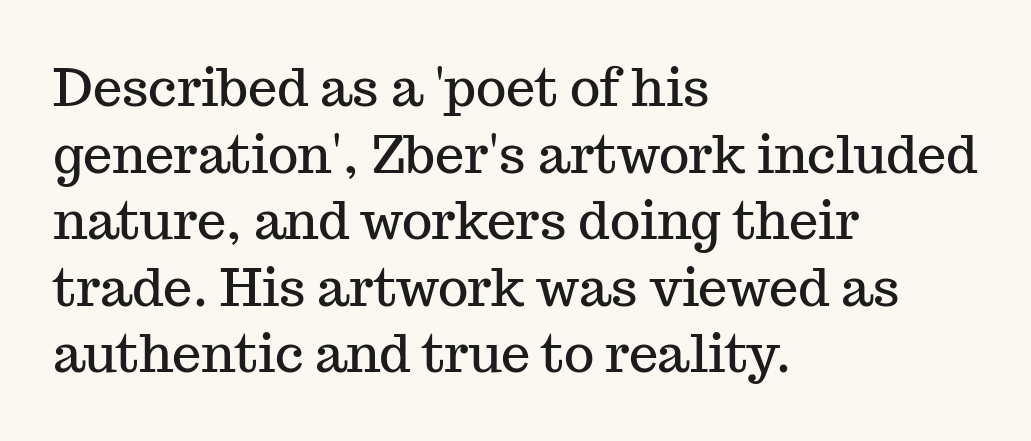
Descenders are the only things crossing below the line. The space between consecutive lines is moderate. If you drew a line through each stem, it would be perfectly vertical. A student would call this left alignment; a typographer would say flush left, rag right. Do the characters align in a grid? No, the font is proportional. Look at the bottom of the vertical strokes: they flare into serifs here.
